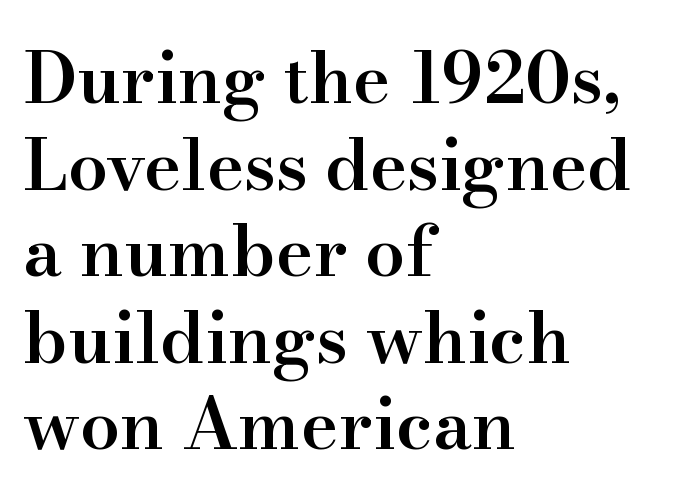
{"serif": "yes", "italic": "no", "bold": "semi", "weight": "semibold", "width": "normal", "stroke_contrast": "high", "x_height": "small", "monospaced": "no", "underline": "no", "align": "left", "line_spacing_ratio": 1.22, "letter_spacing": "normal", "letter_spacing_em": 0.0, "glyph_px": 71}
